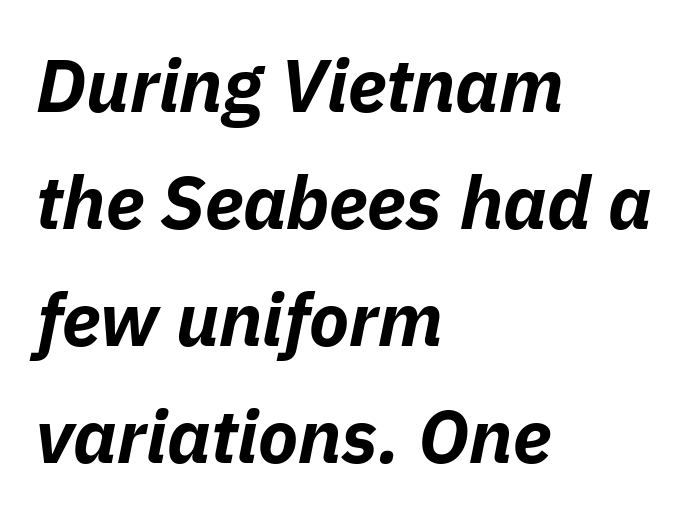
{"italic": "yes", "lean": "right", "slant_degrees": 11, "bold": "yes", "weight": "bold", "width": "normal", "stroke_contrast": "low", "x_height": "medium", "monospaced": "no", "underline": "no", "align": "left", "line_spacing": "normal", "line_spacing_ratio": 1.58, "letter_spacing": "normal", "letter_spacing_em": 0.0, "glyph_px": 74}
